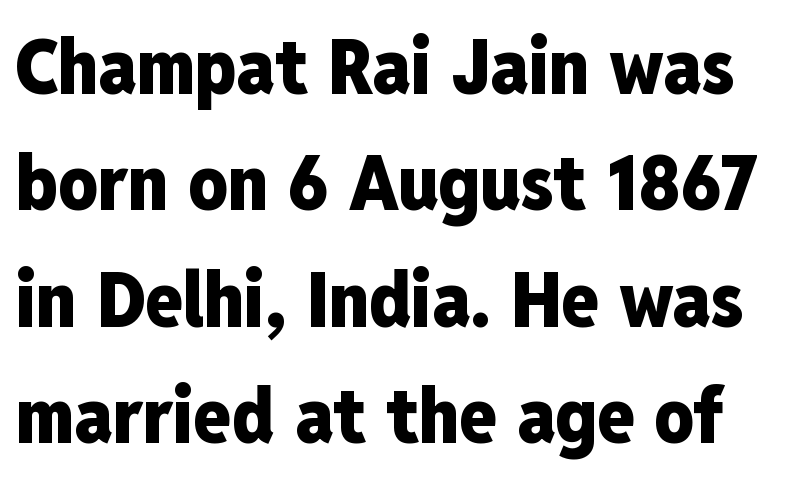
Q: Is the text bold? A: Yes.
Q: Is the text italic (slanted)? A: No, it is upright.
Q: Is the typeface a serif or a sans-serif typeface? A: Sans-serif.
Q: Is the text underlined? A: No.
Q: Is the spacing between letters normal or unusually wide? A: Normal.
Q: Is the spacing between lines tight, normal or loose? A: Normal.
Q: Width (condensed, normal, or wide)? A: Condensed.
Q: Stroke contrast? A: Low.
Q: x-height? A: Medium.
Q: Monospaced? A: No.
